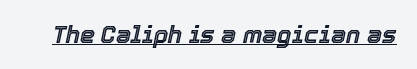
{"italic": "yes", "lean": "right", "slant_degrees": 12, "underline": "yes", "letter_spacing": "normal", "letter_spacing_em": 0.0, "glyph_px": 24}
